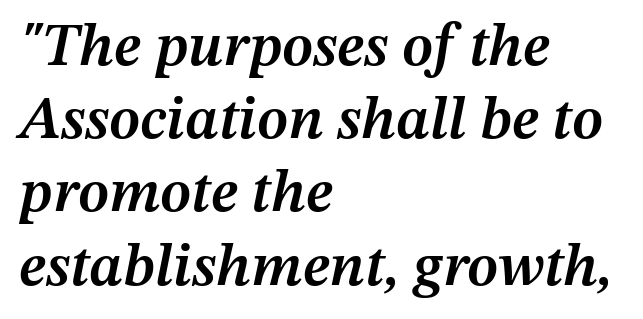
Q: Is the text bold? A: Semi-bold.
Q: Is the text italic (slanted)? A: Yes, it leans right by about 12 degrees.
Q: Is the text underlined? A: No.
Q: How is the paragraph aligned? A: Left-aligned.
Q: Is the spacing between letters normal or unusually wide? A: Normal.
Q: Width (condensed, normal, or wide)? A: Normal.
Q: Stroke contrast? A: Medium.
Q: x-height? A: Medium.
Q: Monospaced? A: No.
